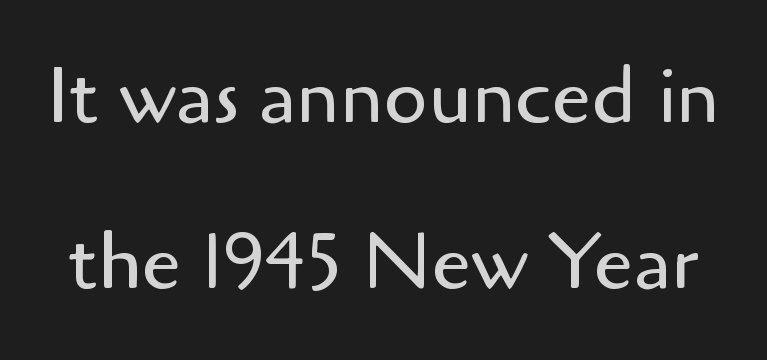
{"serif": "no", "italic": "no", "bold": "no", "weight": "regular", "width": "normal", "stroke_contrast": "low", "x_height": "small", "monospaced": "no", "underline": "no", "line_spacing": "loose", "line_spacing_ratio": 2.1, "letter_spacing": "normal", "letter_spacing_em": 0.0, "glyph_px": 79}
